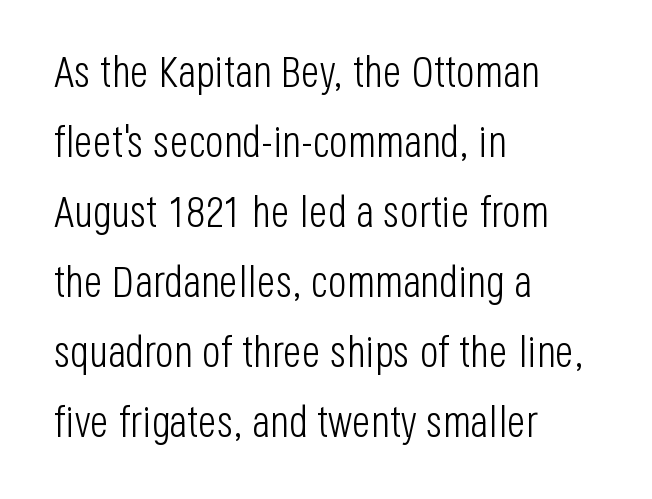
The image shows 44 px light, condensed sans-serif type, upright; set left-aligned, normal line spacing (1.59x), normal letter spacing, not underlined; low stroke contrast and a large x-height.
